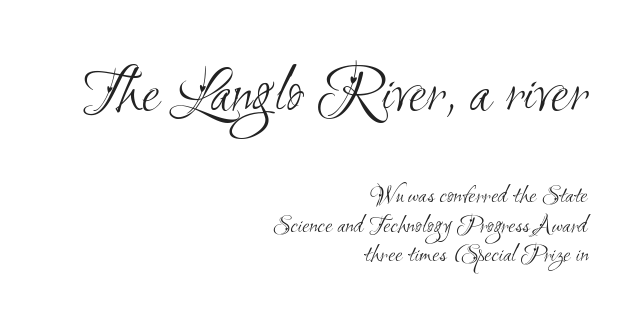
The image shows 66 px light, condensed sans-serif type; set right-aligned, tight line spacing (1.14x), normal letter spacing, not underlined; the first (top) block is 2.54x larger; medium stroke contrast and a small x-height.
